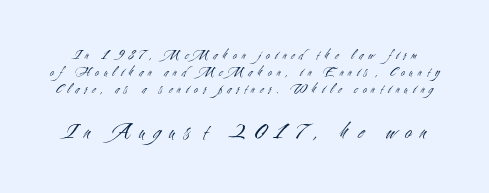
{"bold": "no", "underline": "no", "line_spacing_ratio": 1.2, "letter_spacing": "wide", "letter_spacing_em": 0.37, "larger_block": "second", "size_ratio": 1.71, "glyph_px": 24}
